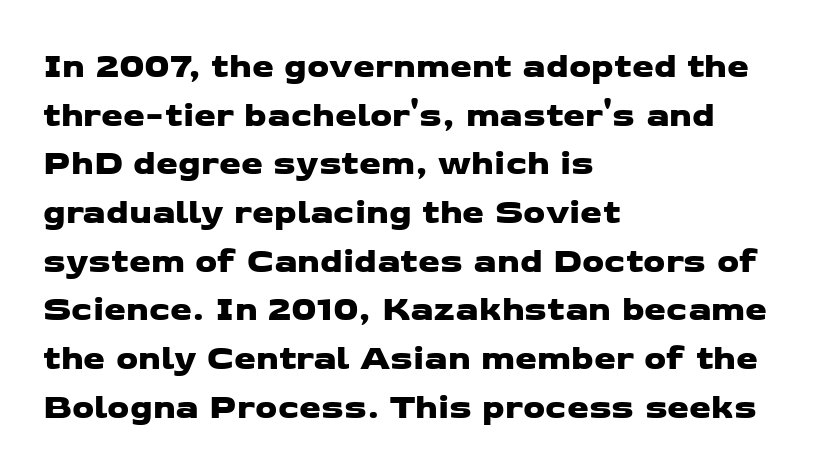
{"serif": "no", "width": "wide", "stroke_contrast": "low", "x_height": "medium", "monospaced": "no", "underline": "no", "align": "left", "line_spacing": "normal", "line_spacing_ratio": 1.39, "letter_spacing": "normal", "letter_spacing_em": 0.0, "glyph_px": 35}
